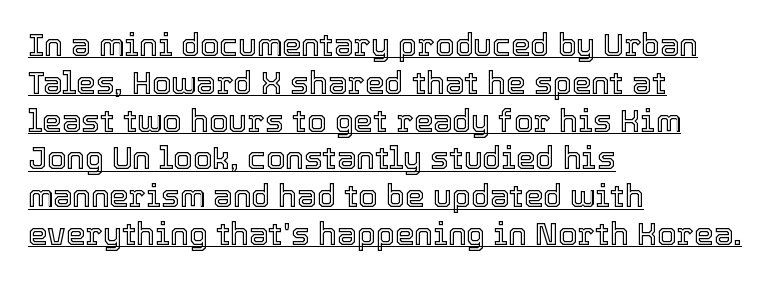
Tracking here is standard; glyphs follow each other at the usual distance. The type sits square on the baseline with zero lean. Notice how the passage keeps a crisp vertical edge on the left only. These lines are rendered in a variable-pitch font.
